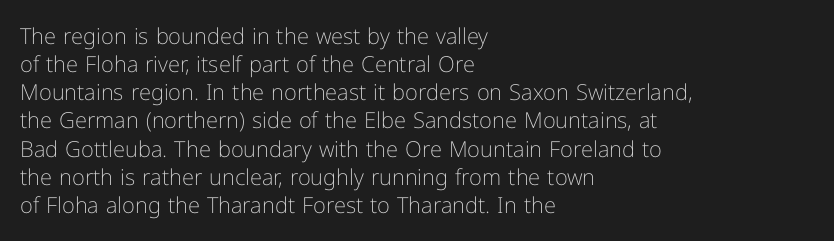
Normally led — the rows are evenly, conventionally spaced. Underlining? Definitely not there. The axis of the letterforms is exactly vertical. The passage is arranged the way most books set body copy — flush left. Default kerning and tracking; the words read as compact shapes.
